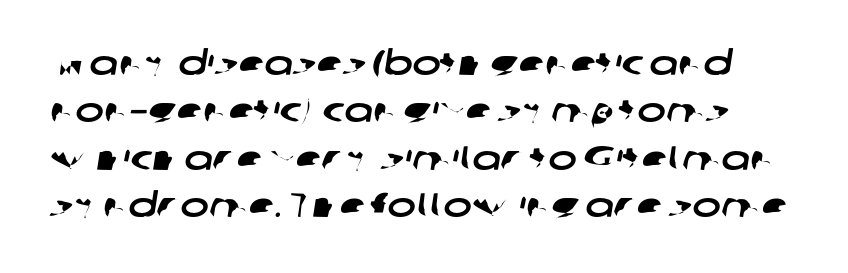
{"serif": "no", "width": "wide", "stroke_contrast": "low", "x_height": "medium", "monospaced": "no", "underline": "no", "line_spacing": "normal", "line_spacing_ratio": 1.39, "letter_spacing": "normal", "letter_spacing_em": 0.0, "glyph_px": 34}
